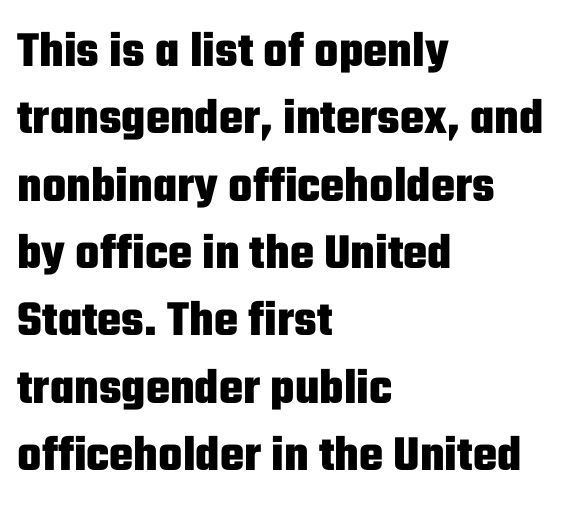
Q: Is the text bold? A: Yes.
Q: Is the text italic (slanted)? A: No, it is upright.
Q: Is the typeface a serif or a sans-serif typeface? A: Sans-serif.
Q: Is the text underlined? A: No.
Q: How is the paragraph aligned? A: Left-aligned.
Q: Is the spacing between letters normal or unusually wide? A: Normal.
Q: Is the spacing between lines tight, normal or loose? A: Normal.
Q: Width (condensed, normal, or wide)? A: Condensed.
Q: Stroke contrast? A: Low.
Q: x-height? A: Medium.
Q: Monospaced? A: No.
